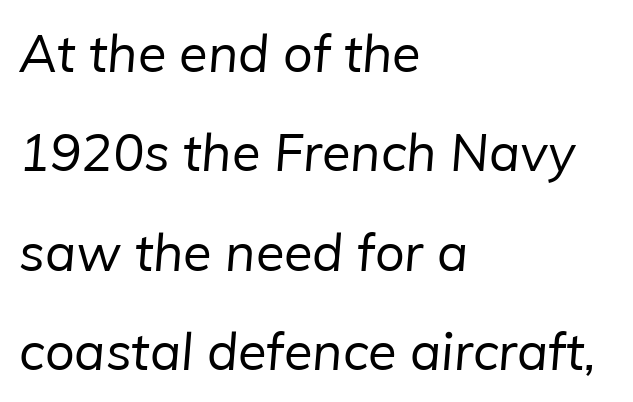
Honestly, there is no underline to notice here at all. The passage is arranged the way most books set body copy — flush left. No heavy texture on the line: the type isn't bold. The leading is generous, giving the passage an open texture. Tracking here is standard; glyphs follow each other at the usual distance. Do the characters align in a grid? No, the font is proportional.
